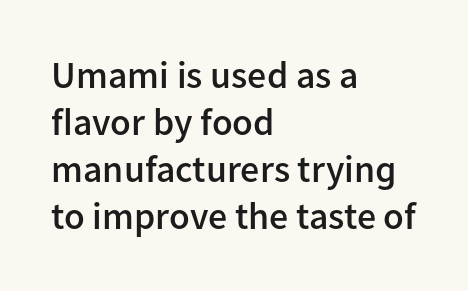
{"serif": "no", "italic": "no", "bold": "semi", "weight": "semibold", "width": "normal", "stroke_contrast": "low", "x_height": "medium", "monospaced": "no", "underline": "no", "align": "left", "line_spacing_ratio": 1.24, "letter_spacing": "normal", "letter_spacing_em": 0.0, "glyph_px": 38}
